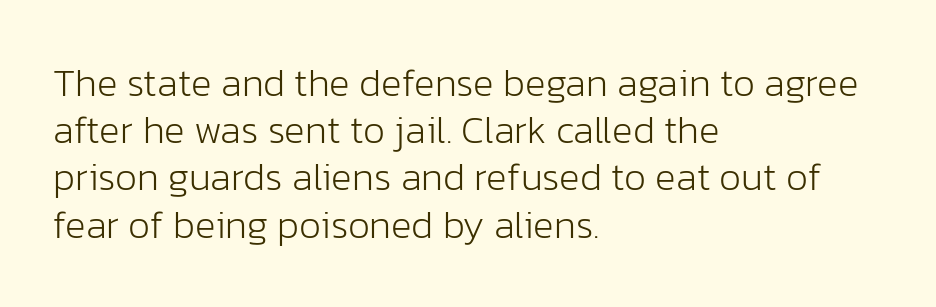
Q: Is the text bold? A: No.
Q: Is the text italic (slanted)? A: No, it is upright.
Q: Is the typeface a serif or a sans-serif typeface? A: Sans-serif.
Q: Is the text underlined? A: No.
Q: How is the paragraph aligned? A: Left-aligned.
Q: Is the spacing between letters normal or unusually wide? A: Normal.
Q: Width (condensed, normal, or wide)? A: Normal.
Q: Stroke contrast? A: Low.
Q: x-height? A: Medium.
Q: Monospaced? A: No.
